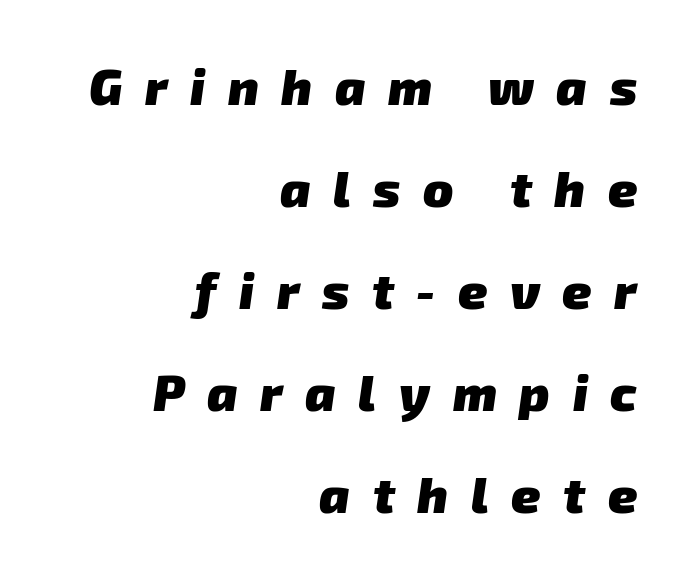
Q: Is the text bold? A: Yes.
Q: Is the typeface a serif or a sans-serif typeface? A: Sans-serif.
Q: Is the text underlined? A: No.
Q: How is the paragraph aligned? A: Right-aligned.
Q: Is the spacing between letters normal or unusually wide? A: Unusually wide.
Q: Is the spacing between lines tight, normal or loose? A: Loose.
Q: Width (condensed, normal, or wide)? A: Normal.
Q: Stroke contrast? A: Low.
Q: x-height? A: Medium.
Q: Monospaced? A: No.
